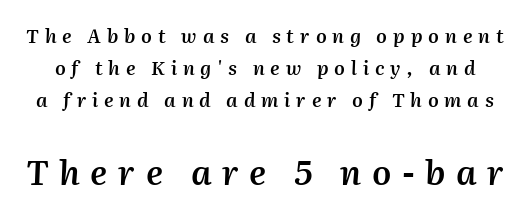
Q: Is the text bold? A: Semi-bold.
Q: Is the text italic (slanted)? A: Yes, it leans right by about 2 degrees.
Q: Is the text underlined? A: No.
Q: Is the spacing between letters normal or unusually wide? A: Unusually wide.
Q: Is the spacing between lines tight, normal or loose? A: Normal.
Q: Which block of text is set in a larger size, the first (top) or the second (bottom)? A: The second (bottom) one.
Q: Width (condensed, normal, or wide)? A: Normal.
Q: Stroke contrast? A: Medium.
Q: x-height? A: Medium.
Q: Monospaced? A: No.
